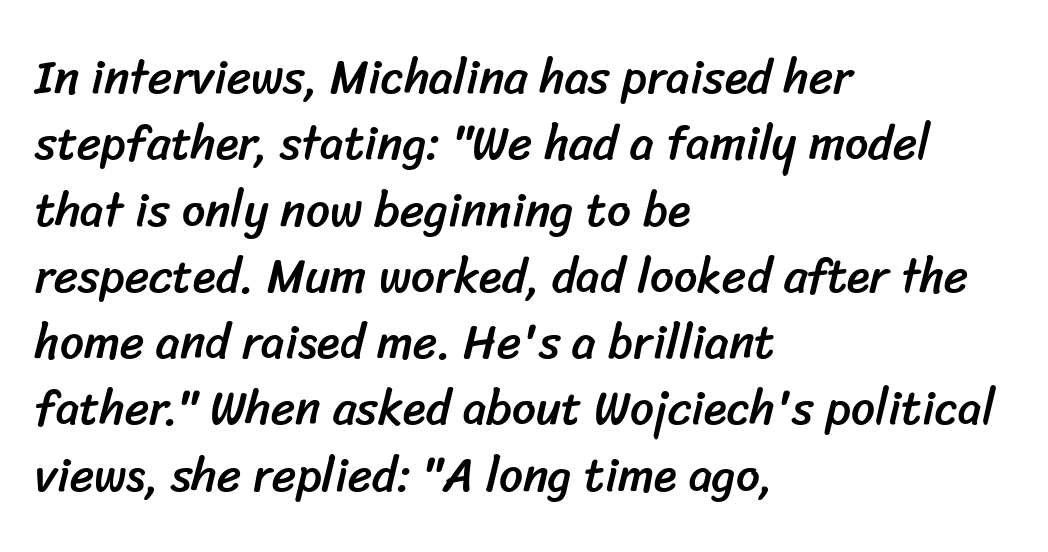
Spacing between characters is what you'd get straight out of the box. Rule under the text: the space is simply empty. The passage shown is typed in a proportional face where columns would drift. The line-height multiplier appears to be the usual default.
